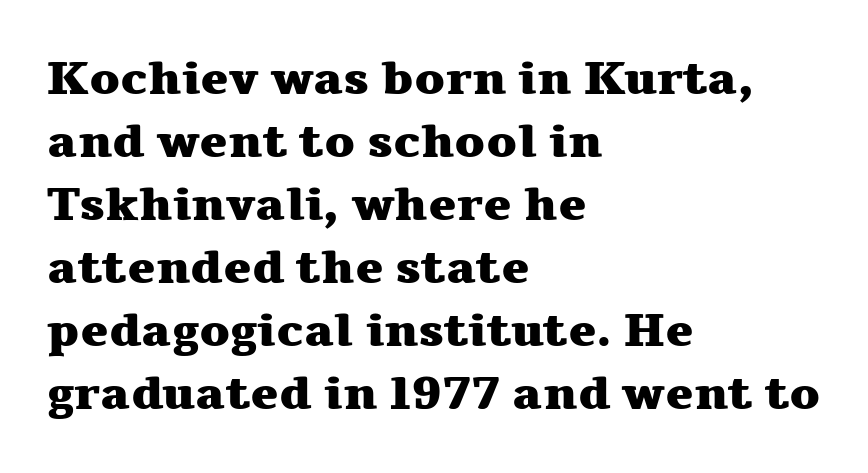
{"serif": "yes", "italic": "no", "bold": "yes", "weight": "heavy", "width": "wide", "stroke_contrast": "medium", "x_height": "medium", "monospaced": "no", "underline": "no", "align": "left", "line_spacing": "normal", "line_spacing_ratio": 1.34, "letter_spacing": "normal", "letter_spacing_em": 0.0, "glyph_px": 47}
